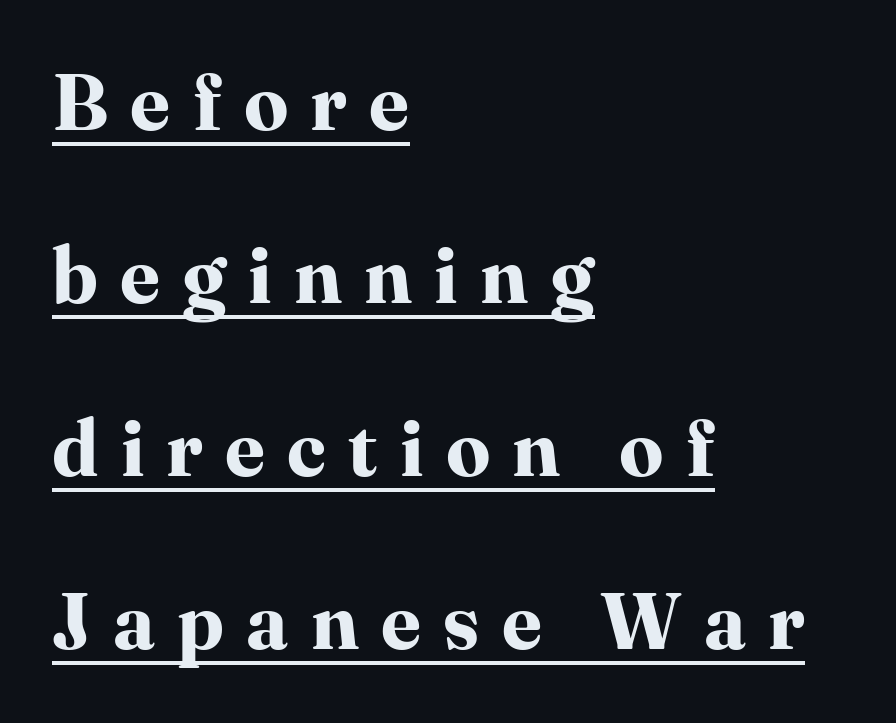
Font category for this specimen: serif. Heavy-handed strokes throughout: this text is bold. Varying glyph widths throughout — classic text-font behaviour. A typesetter would mark this as roman, not italic. Does the copy run flush right? No — it runs flush left.
